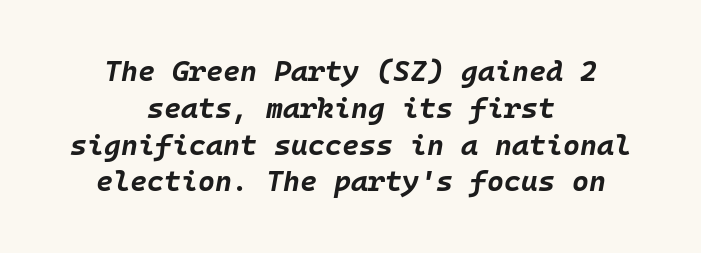
Is there much room between lines? A standard amount, neither cramped nor airy. The paragraph has two soft edges and a firm central axis. No extra tracking has been applied to these lines. The passage shown is not underscored anywhere.
